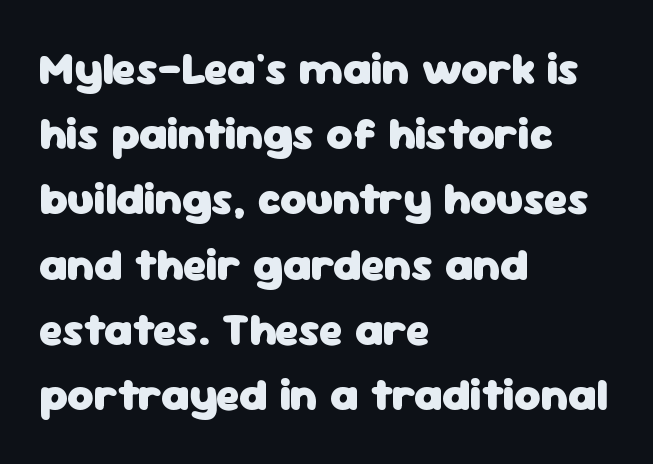
The image shows 45 px heavy sans-serif type, upright; set left-aligned, normal line spacing (1.45x), normal letter spacing, not underlined; low stroke contrast and a medium x-height.
